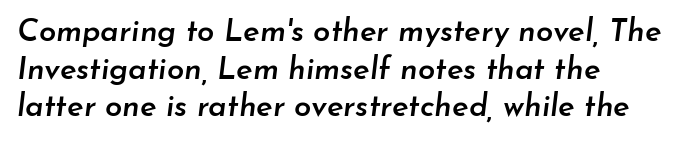
Q: Is the text bold? A: Semi-bold.
Q: Is the text italic (slanted)? A: Yes, it leans right by about 7 degrees.
Q: Is the text underlined? A: No.
Q: How is the paragraph aligned? A: Left-aligned.
Q: Is the spacing between letters normal or unusually wide? A: Normal.
Q: Width (condensed, normal, or wide)? A: Normal.
Q: Stroke contrast? A: Low.
Q: x-height? A: Small.
Q: Monospaced? A: No.
